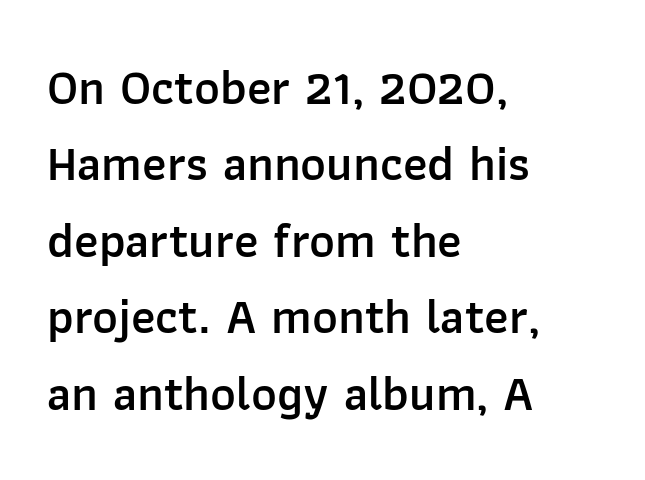
{"serif": "no", "italic": "no", "bold": "semi", "weight": "semibold", "width": "normal", "stroke_contrast": "low", "x_height": "medium", "monospaced": "no", "underline": "no", "align": "left", "line_spacing": "normal", "line_spacing_ratio": 1.56, "letter_spacing": "normal", "letter_spacing_em": 0.0, "glyph_px": 49}
